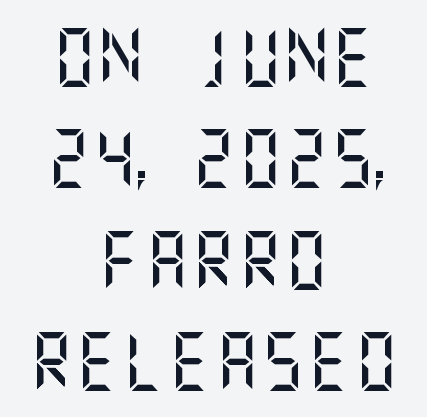
{"serif": "no", "italic": "no", "width": "normal", "stroke_contrast": "medium", "x_height": "large", "underline": "no", "align": "center", "line_spacing_ratio": 1.75, "letter_spacing": "normal", "letter_spacing_em": 0.0, "glyph_px": 58}
